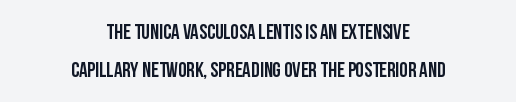
Q: Is the text italic (slanted)? A: No, it is upright.
Q: Is the text underlined? A: No.
Q: How is the paragraph aligned? A: Centered.
Q: Is the spacing between letters normal or unusually wide? A: Normal.
